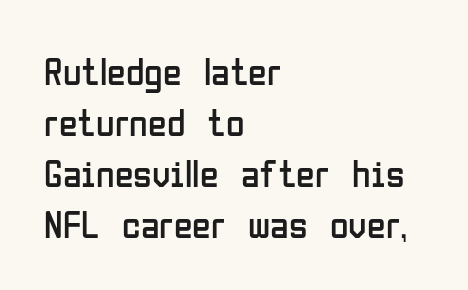
Q: Is the text bold? A: No.
Q: Is the text italic (slanted)? A: No, it is upright.
Q: Is the typeface a serif or a sans-serif typeface? A: Sans-serif.
Q: Is the text underlined? A: No.
Q: How is the paragraph aligned? A: Left-aligned.
Q: Is the spacing between letters normal or unusually wide? A: Normal.
Q: Is the spacing between lines tight, normal or loose? A: Normal.
Q: Width (condensed, normal, or wide)? A: Condensed.
Q: Stroke contrast? A: Low.
Q: x-height? A: Medium.
Q: Monospaced? A: No.
